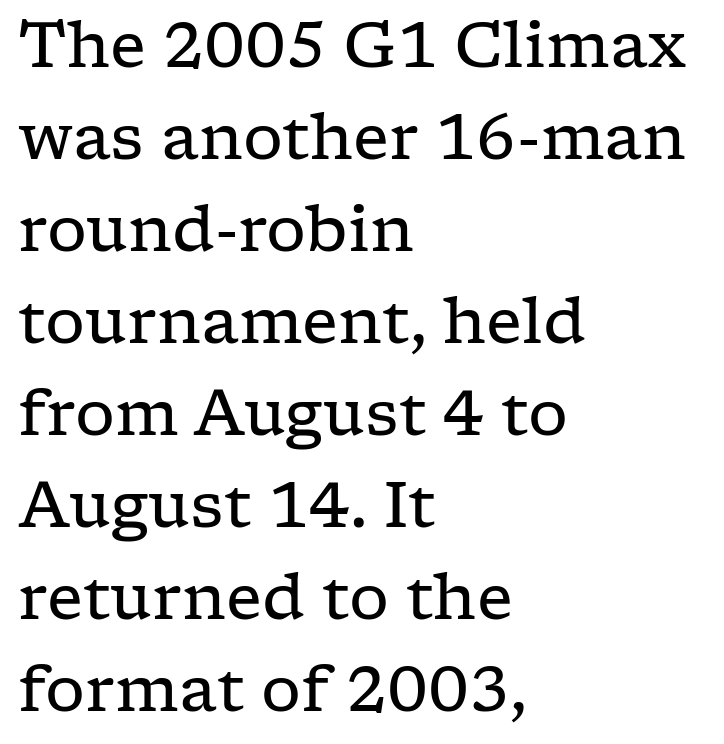
Q: Is the text bold? A: No.
Q: Is the text italic (slanted)? A: No, it is upright.
Q: Is the typeface a serif or a sans-serif typeface? A: Serif.
Q: Is the text underlined? A: No.
Q: How is the paragraph aligned? A: Left-aligned.
Q: Is the spacing between letters normal or unusually wide? A: Normal.
Q: Is the spacing between lines tight, normal or loose? A: Normal.
Q: Width (condensed, normal, or wide)? A: Wide.
Q: Stroke contrast? A: Low.
Q: x-height? A: Medium.
Q: Monospaced? A: No.
